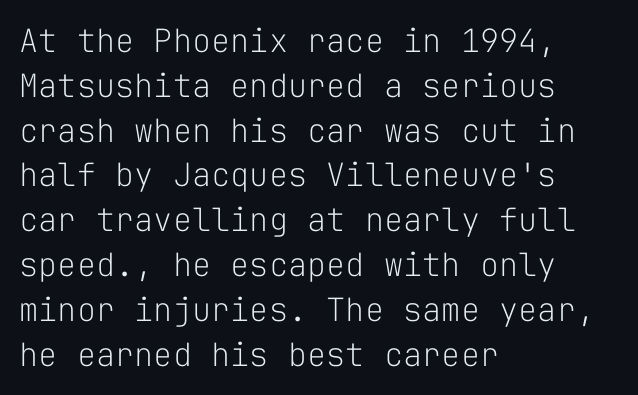
The image shows 32 px light sans-serif type, upright, monospaced; set left-aligned, normal line spacing (1.4x), normal letter spacing, not underlined; low stroke contrast and a medium x-height.
